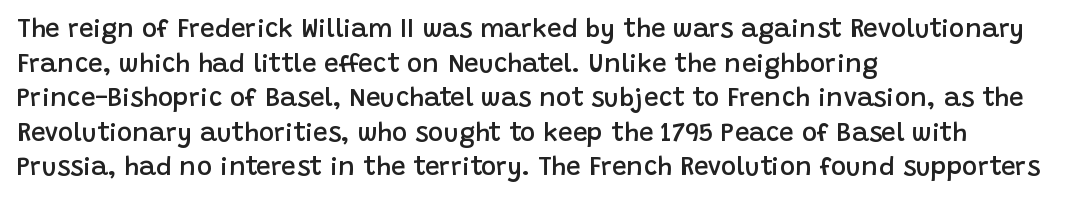
Q: Is the text bold? A: Semi-bold.
Q: Is the text italic (slanted)? A: No, it is upright.
Q: Is the text underlined? A: No.
Q: How is the paragraph aligned? A: Left-aligned.
Q: Is the spacing between letters normal or unusually wide? A: Normal.
Q: Is the spacing between lines tight, normal or loose? A: Normal.
